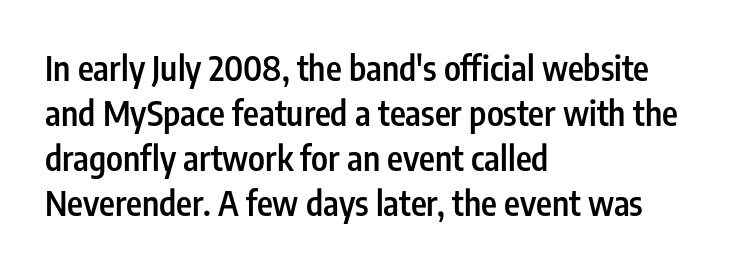
{"serif": "no", "italic": "no", "bold": "semi", "weight": "semibold", "width": "condensed", "stroke_contrast": "low", "x_height": "medium", "monospaced": "no", "underline": "no", "align": "left", "line_spacing": "normal", "line_spacing_ratio": 1.32, "letter_spacing": "normal", "letter_spacing_em": 0.0, "glyph_px": 34}
